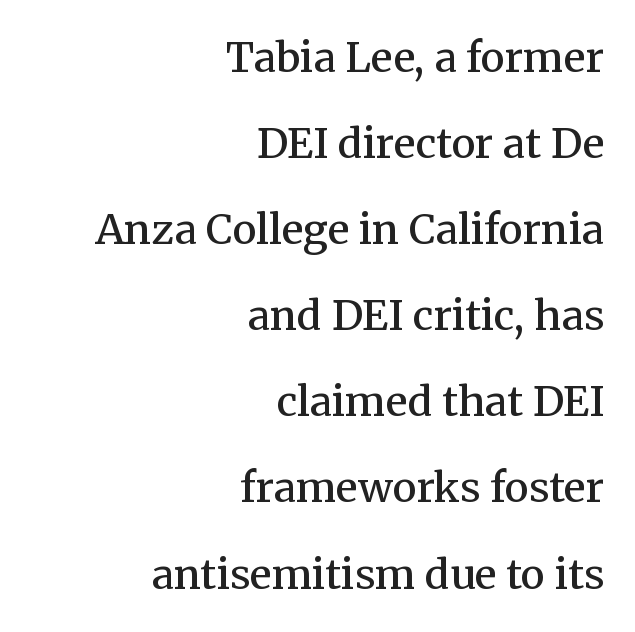
{"serif": "yes", "italic": "no", "bold": "semi", "weight": "semibold", "width": "normal", "stroke_contrast": "medium", "x_height": "medium", "monospaced": "no", "underline": "no", "align": "right", "line_spacing": "loose", "line_spacing_ratio": 2.1, "letter_spacing": "normal", "letter_spacing_em": 0.0, "glyph_px": 41}
